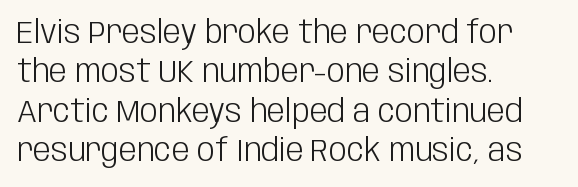
Q: Is the text bold? A: No.
Q: Is the text italic (slanted)? A: No, it is upright.
Q: Is the typeface a serif or a sans-serif typeface? A: Sans-serif.
Q: Is the text underlined? A: No.
Q: How is the paragraph aligned? A: Left-aligned.
Q: Is the spacing between letters normal or unusually wide? A: Normal.
Q: Width (condensed, normal, or wide)? A: Condensed.
Q: Stroke contrast? A: Low.
Q: x-height? A: Large.
Q: Monospaced? A: No.
